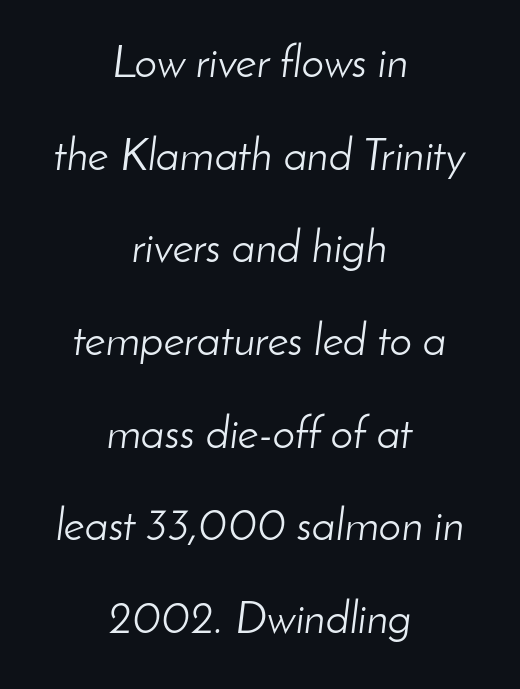
Plain, unruled lines of type. You could call the tracking neutral — neither tight nor loose. Vertical stems look standard width or narrower in stroke. A typesetter would mark this as italic. The space between consecutive lines is lavish. The face used here is proportionally spaced, like ordinary book or web type.
